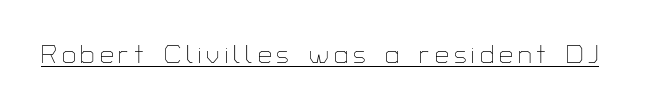
{"italic": "no", "bold": "no", "underline": "yes", "letter_spacing": "wide", "letter_spacing_em": 0.2, "glyph_px": 25}
